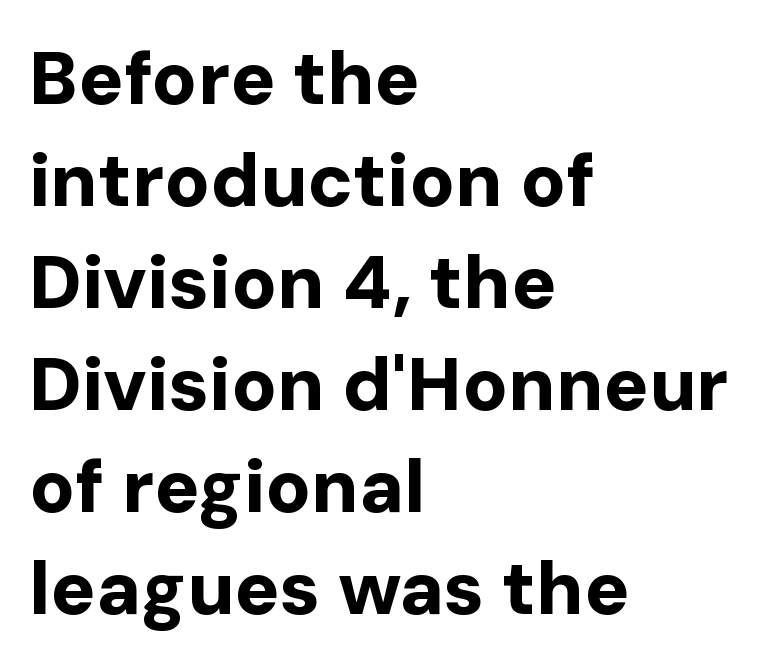
Standard letterfit; no display-style spreading of the glyphs. The space directly below the letters is spotless. A normal amount of white space separates one row of letters from the next. Proportional: the letters do not fall into vertical columns. The glyphs in this specimen are sans serif.
